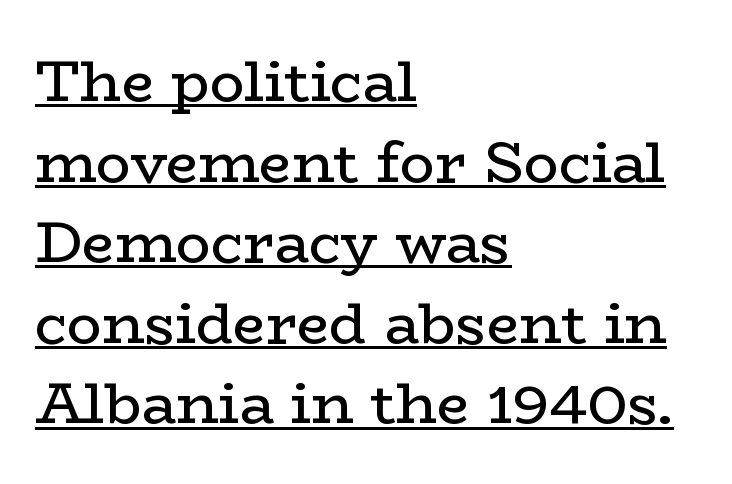
Q: Is the text bold? A: No.
Q: Is the text italic (slanted)? A: No, it is upright.
Q: Is the typeface a serif or a sans-serif typeface? A: Serif.
Q: Is the text underlined? A: Yes.
Q: How is the paragraph aligned? A: Left-aligned.
Q: Is the spacing between letters normal or unusually wide? A: Normal.
Q: Is the spacing between lines tight, normal or loose? A: Normal.
Q: Width (condensed, normal, or wide)? A: Wide.
Q: Stroke contrast? A: Low.
Q: x-height? A: Medium.
Q: Monospaced? A: No.
